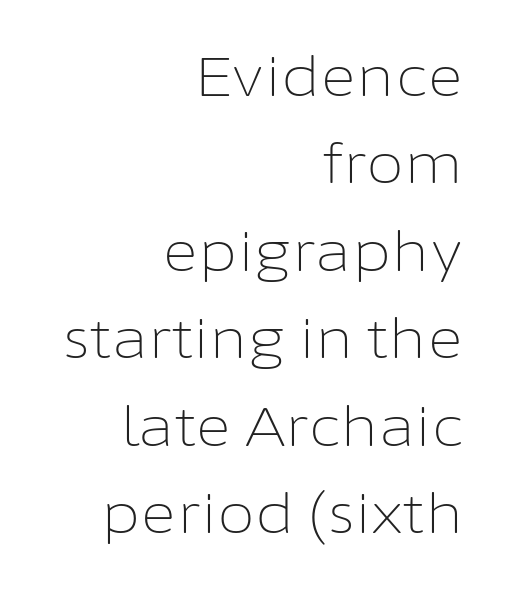
Q: Is the text bold? A: No.
Q: Is the text italic (slanted)? A: No, it is upright.
Q: Is the typeface a serif or a sans-serif typeface? A: Sans-serif.
Q: Is the text underlined? A: No.
Q: How is the paragraph aligned? A: Right-aligned.
Q: Is the spacing between letters normal or unusually wide? A: Normal.
Q: Is the spacing between lines tight, normal or loose? A: Normal.
Q: Width (condensed, normal, or wide)? A: Normal.
Q: Stroke contrast? A: Low.
Q: x-height? A: Medium.
Q: Monospaced? A: No.
